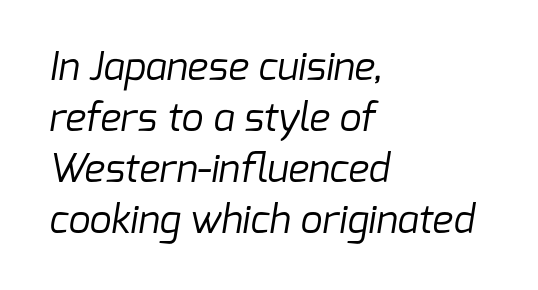
The area under the type is left untouched. Proportional: the letters do not fall into vertical columns. Words appear dense and cohesive because spacing is normal. Honestly, the row spacing looks completely unremarkable.
